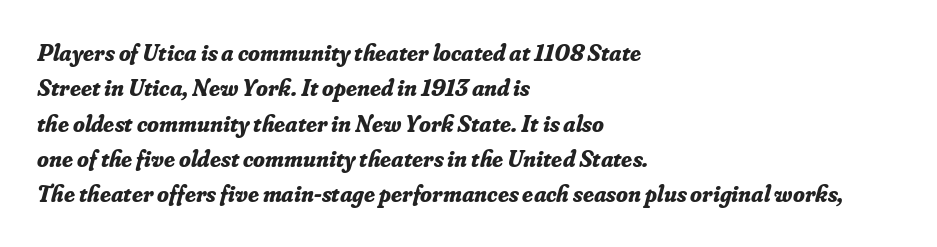
How are the letters spaced? Ordinarily, with no added tracking. Italic? Definitely — the glyphs are oblique. Anything drawn beneath the words? Only blank space. Emphasis by weight is at full strength: bold.
